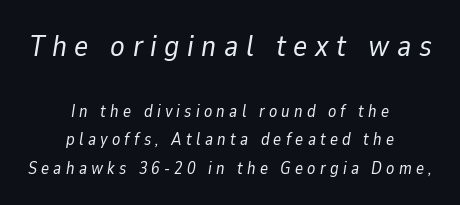
{"italic": "yes", "lean": "right", "slant_degrees": 9, "bold": "no", "weight": "regular", "width": "normal", "stroke_contrast": "low", "x_height": "medium", "monospaced": "no", "underline": "no", "align": "center", "line_spacing": "normal", "line_spacing_ratio": 1.67, "letter_spacing": "wide", "letter_spacing_em": 0.25, "larger_block": "first", "size_ratio": 1.76, "glyph_px": 30}
